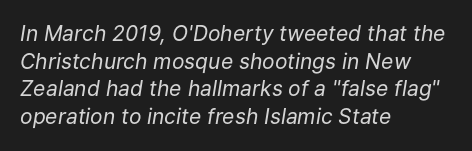
The image shows 21 px text type, italic (leaning right); set left-aligned, normal line spacing (1.32x), normal letter spacing, not underlined.
